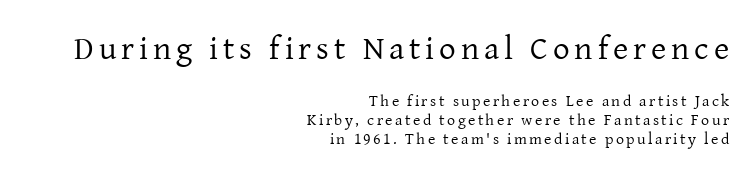
The image shows 33 px regular-weight serif type, upright; set right-aligned, line spacing 1.19x, not underlined; the first (top) block is 2.06x larger; low stroke contrast and a medium x-height.
